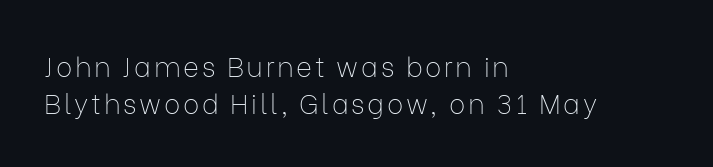
Q: Is the text bold? A: No.
Q: Is the text italic (slanted)? A: No, it is upright.
Q: Is the text underlined? A: No.
Q: How is the paragraph aligned? A: Left-aligned.
Q: Is the spacing between lines tight, normal or loose? A: Normal.
